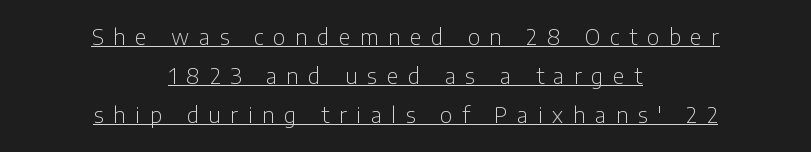
The image shows 21 px text type, upright; set centered, line spacing 1.86x, unusually wide letter spacing (+0.46 em), underlined.
